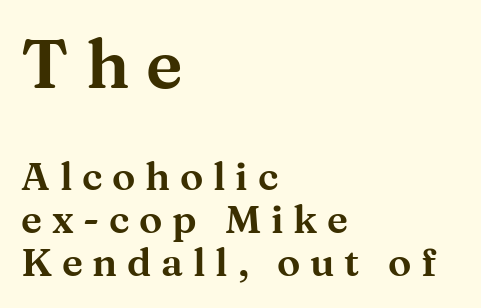
Q: Is the text italic (slanted)? A: No, it is upright.
Q: Is the typeface a serif or a sans-serif typeface? A: Serif.
Q: Is the text underlined? A: No.
Q: How is the paragraph aligned? A: Left-aligned.
Q: Is the spacing between letters normal or unusually wide? A: Unusually wide.
Q: Is the spacing between lines tight, normal or loose? A: Tight.
Q: Which block of text is set in a larger size, the first (top) or the second (bottom)? A: The first (top) one.
Q: Width (condensed, normal, or wide)? A: Wide.
Q: Stroke contrast? A: Medium.
Q: x-height? A: Medium.
Q: Monospaced? A: No.
